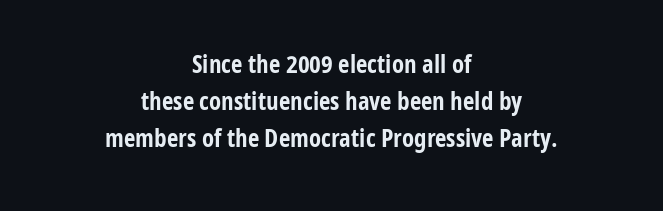
Q: Is the text bold? A: Yes.
Q: Is the text italic (slanted)? A: No, it is upright.
Q: Is the text underlined? A: No.
Q: How is the paragraph aligned? A: Centered.
Q: Is the spacing between letters normal or unusually wide? A: Normal.
Q: Is the spacing between lines tight, normal or loose? A: Normal.
